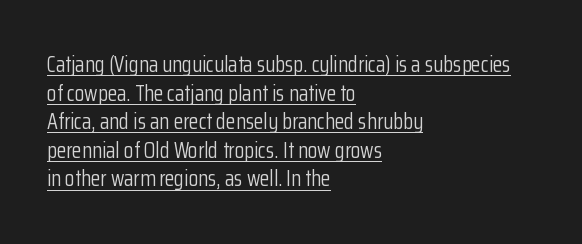
Q: Is the text bold? A: No.
Q: Is the text italic (slanted)? A: No, it is upright.
Q: Is the text underlined? A: Yes.
Q: How is the paragraph aligned? A: Left-aligned.
Q: Is the spacing between letters normal or unusually wide? A: Normal.
Q: Is the spacing between lines tight, normal or loose? A: Normal.
